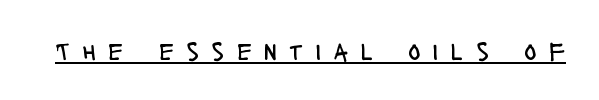
{"italic": "no", "bold": "no", "underline": "yes", "letter_spacing": "wide", "letter_spacing_em": 0.48, "glyph_px": 26}
